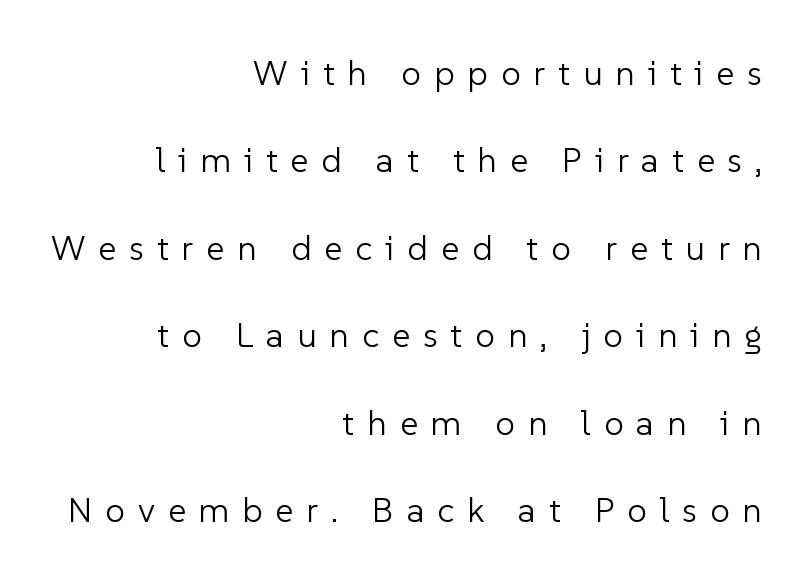
Every stem runs plumb, perpendicular to the baseline. Layout note: lines flush right. Honestly, the rows look like they've been pulled way apart. You can tell from the bare stems that sans-serif type was used. The weight would be labelled regular, book, light, or lighter still. Spacing verdict: proportional, widths tailored to each character.
